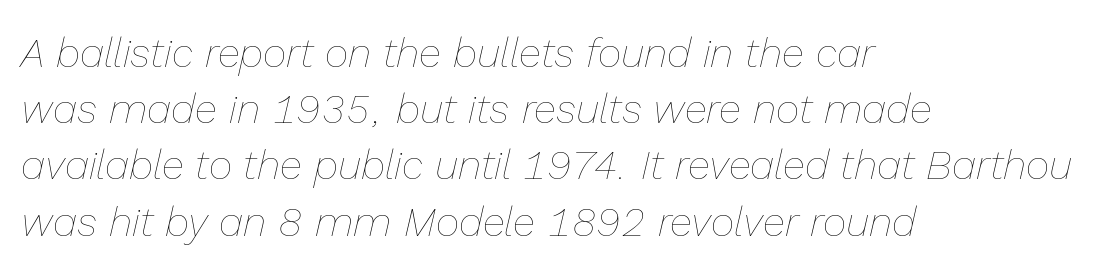
The image shows 41 px thin type, italic (leaning right); set left-aligned, normal line spacing (1.37x), normal letter spacing, not underlined; low stroke contrast and a medium x-height.
